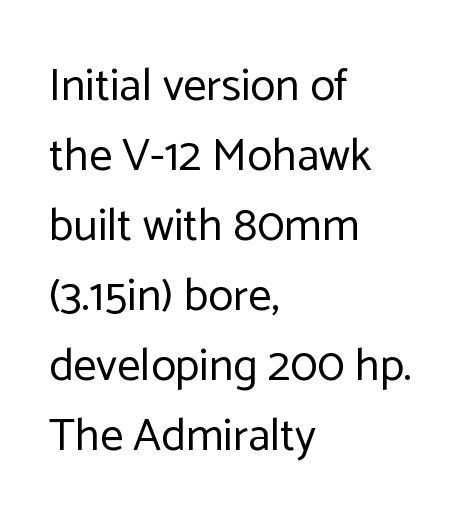
Q: Is the text bold? A: No.
Q: Is the text italic (slanted)? A: No, it is upright.
Q: Is the typeface a serif or a sans-serif typeface? A: Sans-serif.
Q: Is the text underlined? A: No.
Q: How is the paragraph aligned? A: Left-aligned.
Q: Is the spacing between letters normal or unusually wide? A: Normal.
Q: Is the spacing between lines tight, normal or loose? A: Normal.
Q: Width (condensed, normal, or wide)? A: Normal.
Q: Stroke contrast? A: Low.
Q: x-height? A: Medium.
Q: Monospaced? A: No.
